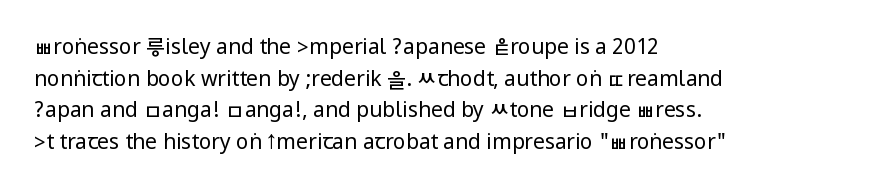
{"italic": "no", "bold": "no", "underline": "no", "align": "left", "line_spacing": "normal", "line_spacing_ratio": 1.51, "letter_spacing": "normal", "letter_spacing_em": 0.0, "glyph_px": 21}
